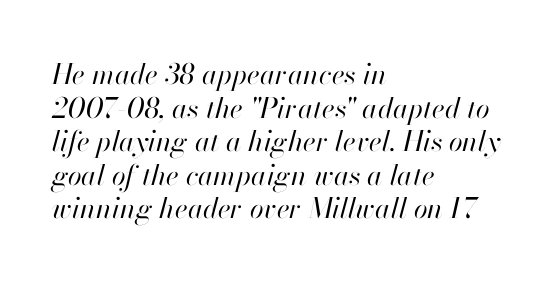
{"italic": "yes", "lean": "right", "slant_degrees": 13, "bold": "no", "weight": "regular", "width": "normal", "stroke_contrast": "high", "x_height": "small", "monospaced": "no", "underline": "no", "align": "left", "line_spacing_ratio": 1.2, "letter_spacing": "normal", "letter_spacing_em": 0.0, "glyph_px": 28}
